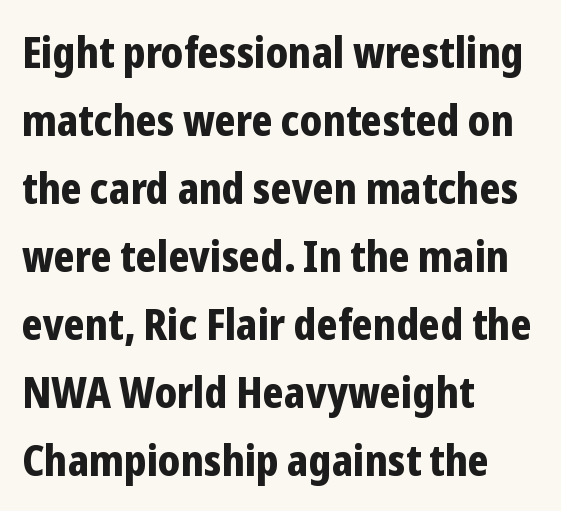
{"serif": "no", "italic": "no", "bold": "yes", "weight": "bold", "width": "condensed", "stroke_contrast": "low", "x_height": "medium", "monospaced": "no", "underline": "no", "align": "left", "line_spacing": "normal", "line_spacing_ratio": 1.58, "letter_spacing": "normal", "letter_spacing_em": 0.0, "glyph_px": 43}
